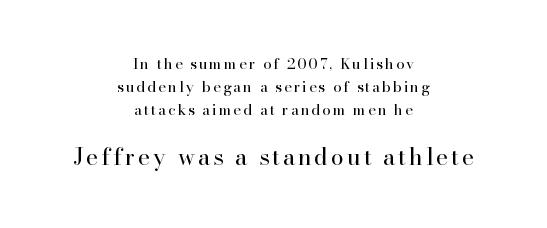
Q: Is the text bold? A: No.
Q: Is the text italic (slanted)? A: No, it is upright.
Q: Is the text underlined? A: No.
Q: How is the paragraph aligned? A: Centered.
Q: Is the spacing between lines tight, normal or loose? A: Normal.
Q: Which block of text is set in a larger size, the first (top) or the second (bottom)? A: The second (bottom) one.
